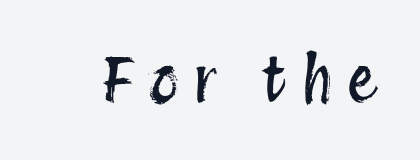
Q: Is the text italic (slanted)? A: No, it is upright.
Q: Is the text underlined? A: No.
Q: Is the spacing between letters normal or unusually wide? A: Unusually wide.
Q: Width (condensed, normal, or wide)? A: Condensed.
Q: Stroke contrast? A: Medium.
Q: x-height? A: Large.
Q: Monospaced? A: No.
